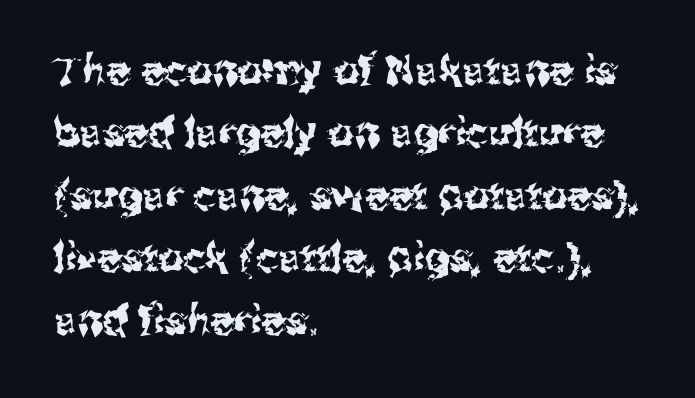
{"serif": "no", "italic": "no", "width": "normal", "stroke_contrast": "medium", "x_height": "medium", "monospaced": "no", "underline": "no", "align": "left", "line_spacing": "normal", "line_spacing_ratio": 1.56, "letter_spacing": "normal", "letter_spacing_em": 0.0, "glyph_px": 40}
